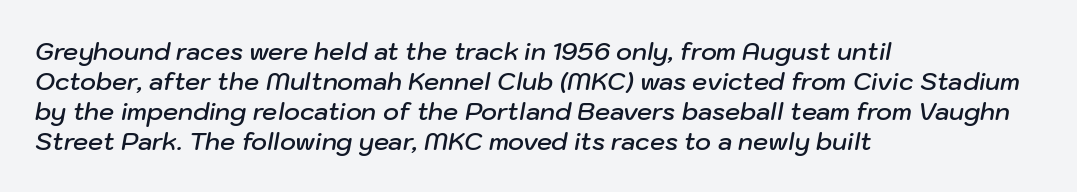
Would a proofreader flag this as italicized? Yes. Compared with typical paragraphs, the rows here are spaced about the same. In CSS terms this would be text-align: left. Caption: standard tracking, unaltered. Slightly chunky letters — semibold, I'd say, not full bold. The area under the type is left untouched.
